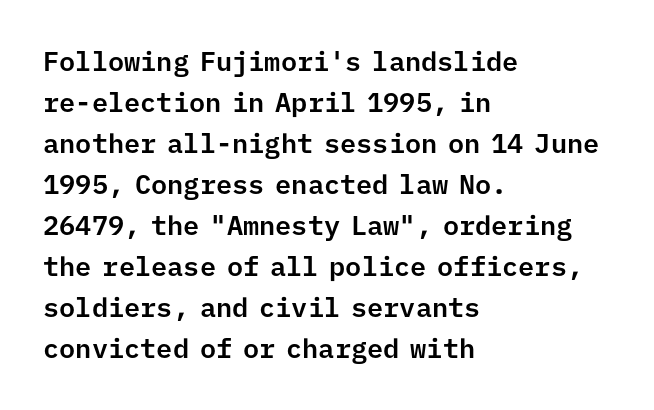
Underlining? Definitely not there. The passage shown stacks its lines at a standard gap. Tall strokes in this sample are plumb rather than angled. Is the block centered? No — it sits flush against the left margin.
